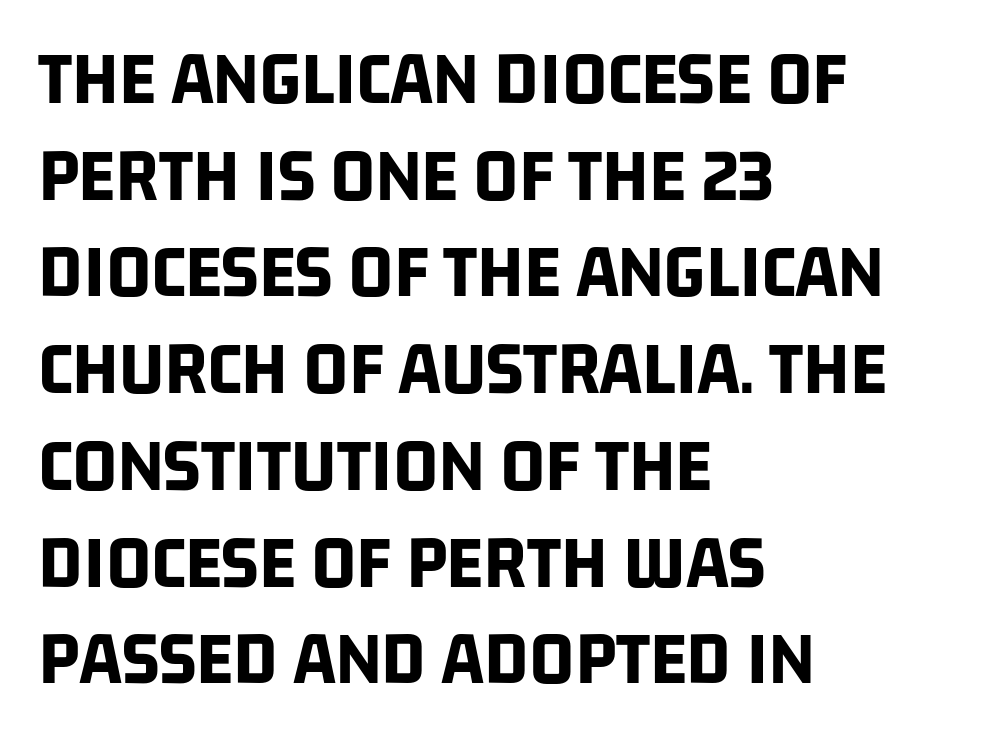
{"serif": "no", "bold": "yes", "weight": "bold", "width": "condensed", "stroke_contrast": "low", "x_height": "large", "monospaced": "no", "underline": "no", "align": "left", "line_spacing_ratio": 1.24, "letter_spacing": "normal", "letter_spacing_em": 0.0, "glyph_px": 78}
